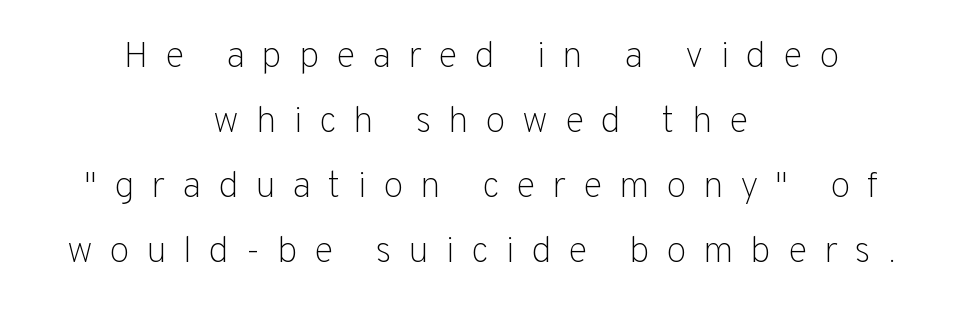
{"serif": "no", "italic": "no", "bold": "no", "weight": "light", "width": "normal", "stroke_contrast": "low", "x_height": "medium", "monospaced": "no", "underline": "no", "align": "center", "line_spacing_ratio": 1.76, "letter_spacing": "wide", "letter_spacing_em": 0.45, "glyph_px": 37}
